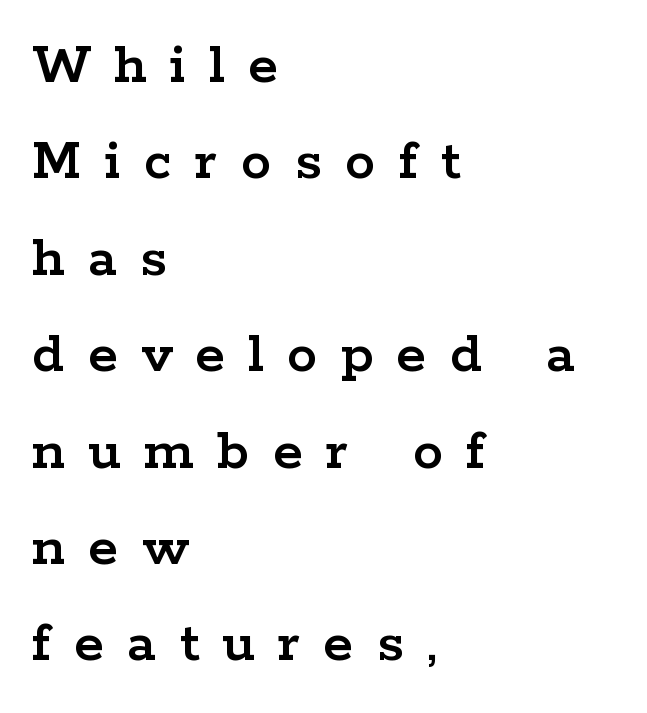
The image shows 61 px wide serif type, upright; set left-aligned, normal line spacing (1.58x), unusually wide letter spacing (+0.38 em), not underlined; low stroke contrast and a medium x-height.
